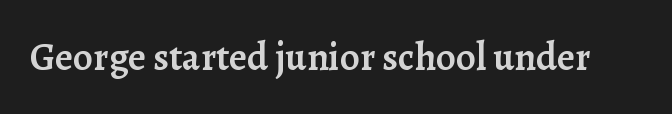
Character widths vary here, with narrow letters taking less room than wide ones. Font category for this specimen: serif. Quick note: not italic, upright. Descenders hang freely into open space. Slightly chunky letters — semibold, I'd say, not full bold.
